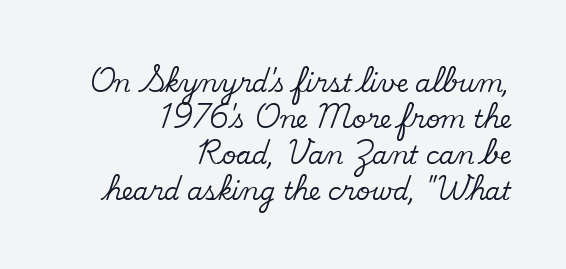
The image shows 25 px text type; set right-aligned, normal line spacing (1.44x), normal letter spacing, not underlined.
